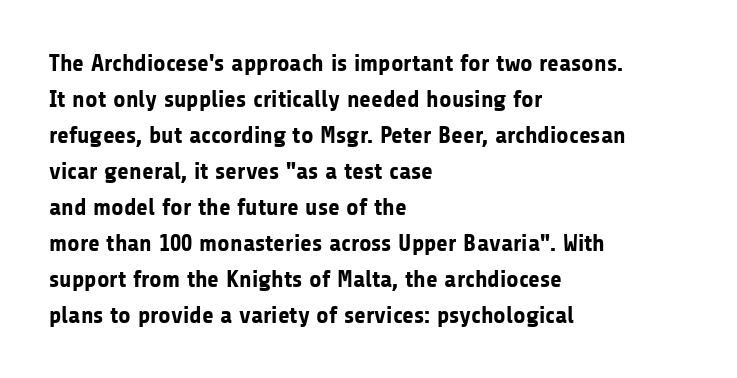
Q: Is the text bold? A: Yes.
Q: Is the text italic (slanted)? A: No, it is upright.
Q: Is the text underlined? A: No.
Q: How is the paragraph aligned? A: Left-aligned.
Q: Is the spacing between letters normal or unusually wide? A: Normal.
Q: Is the spacing between lines tight, normal or loose? A: Normal.
